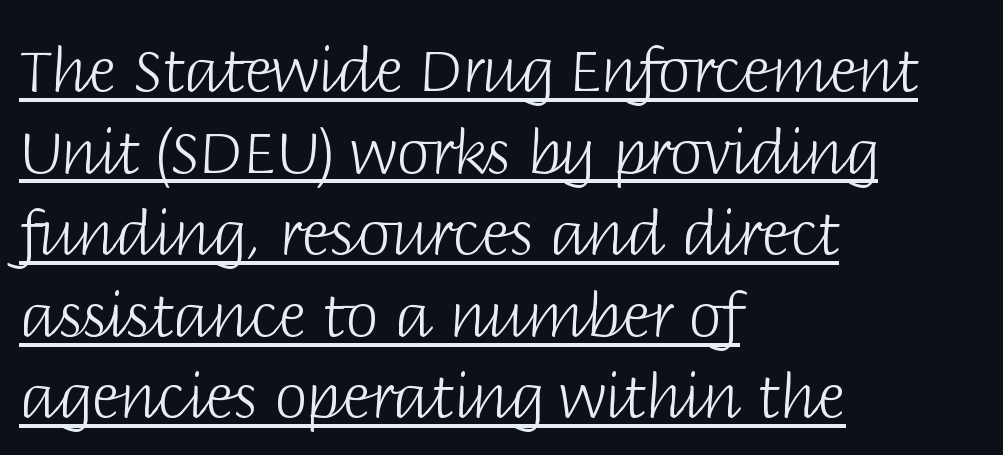
No extra tracking has been applied to these lines. A typesetter would label this face a sans. No extra ink here — the face is not bold. Is there an underline? Yes — a line sits under the letters. Italic? Not at all — the glyphs are vertical.
